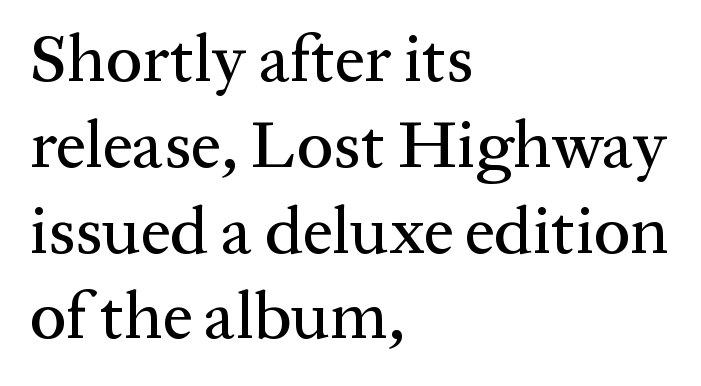
Little horizontal feet cap the strokes, marking this as serif type. Think of a printed novel: that variable character pitch is what you see here. The typography opts for an upright posture over an oblique one. Does the copy run flush right? No — it runs flush left. Underlining? Definitely not there. Short note: letters normally spaced.
